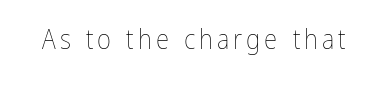
The space directly below the letters is spotless. The letters look calm and open, with moderate or lighter stems. Notice how the stems are strictly vertical — no italics here.
